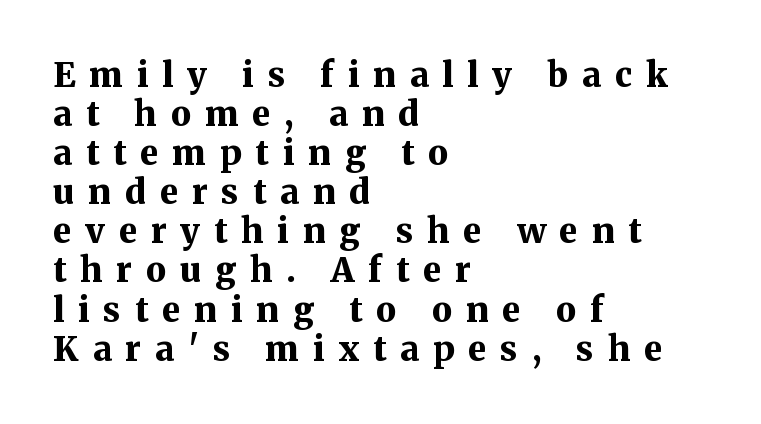
The image shows 34 px bold serif type, upright; set left-aligned, tight line spacing (1.15x), unusually wide letter spacing (+0.41 em), not underlined; medium stroke contrast and a medium x-height.
